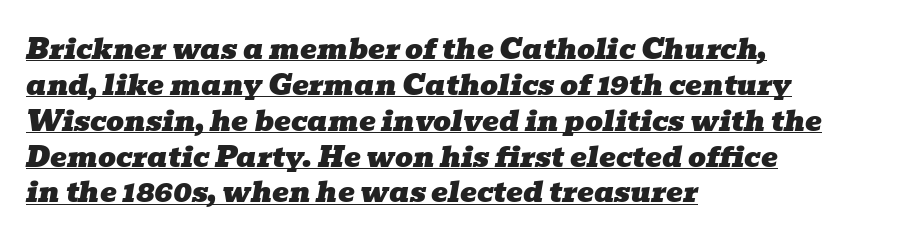
Q: Is the text italic (slanted)? A: Yes, it leans right by about 10 degrees.
Q: Is the typeface a serif or a sans-serif typeface? A: Serif.
Q: Is the text underlined? A: Yes.
Q: How is the paragraph aligned? A: Left-aligned.
Q: Is the spacing between letters normal or unusually wide? A: Normal.
Q: Is the spacing between lines tight, normal or loose? A: Normal.
Q: Width (condensed, normal, or wide)? A: Wide.
Q: Stroke contrast? A: Low.
Q: x-height? A: Medium.
Q: Monospaced? A: No.
